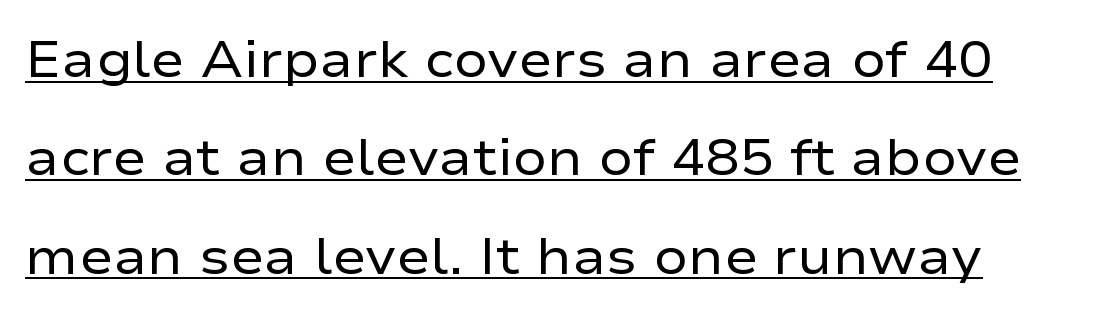
Stroke thickness stays within the range of a standard reading face or lighter. Does the lettering tilt? It doesn't — this is upright. A continuous stroke trails under the words, as in a hyperlink. Is this a fixed-width face? No — the glyphs have proportional, varying widths. Examine the stroke ends and you'll find no serifs.
